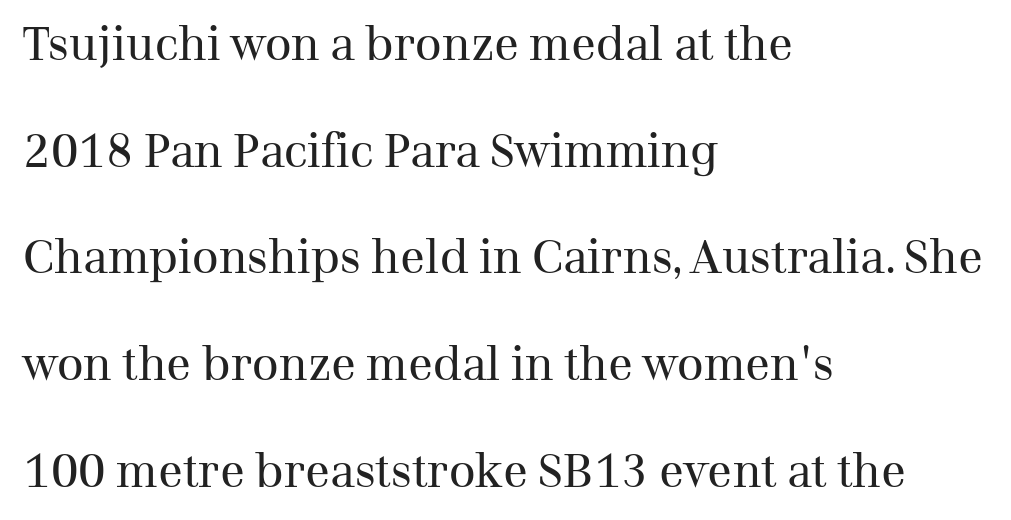
{"serif": "yes", "italic": "no", "bold": "no", "weight": "regular", "width": "normal", "stroke_contrast": "medium", "x_height": "medium", "monospaced": "no", "underline": "no", "align": "left", "line_spacing": "loose", "line_spacing_ratio": 2.32, "letter_spacing": "normal", "letter_spacing_em": 0.0, "glyph_px": 46}
